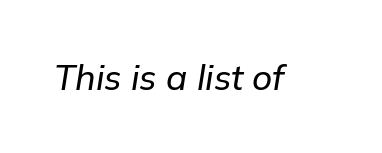
The image shows 35 px text type, italic (leaning right); set normal letter spacing, not underlined; low stroke contrast and a medium x-height.
